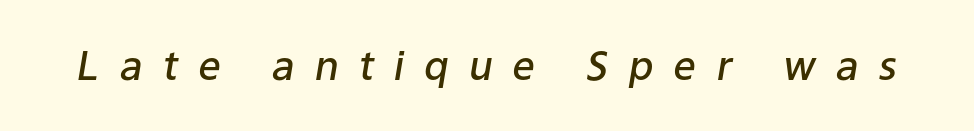
Q: Is the text bold? A: Semi-bold.
Q: Is the text italic (slanted)? A: Yes, it leans right by about 9 degrees.
Q: Is the text underlined? A: No.
Q: Is the spacing between letters normal or unusually wide? A: Unusually wide.
Q: Width (condensed, normal, or wide)? A: Normal.
Q: Stroke contrast? A: Low.
Q: x-height? A: Medium.
Q: Monospaced? A: No.
